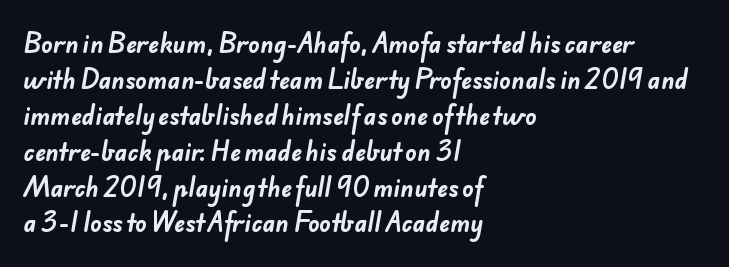
Q: Is the text bold? A: Yes.
Q: Is the text underlined? A: No.
Q: How is the paragraph aligned? A: Left-aligned.
Q: Is the spacing between letters normal or unusually wide? A: Normal.
Q: Is the spacing between lines tight, normal or loose? A: Normal.
